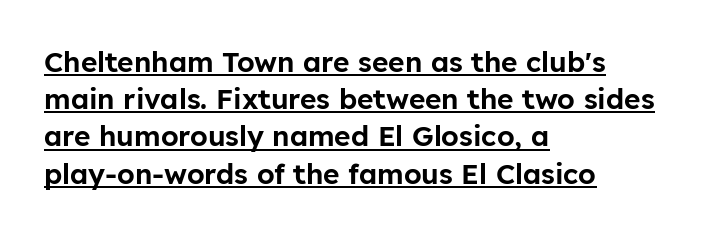
Q: Is the text italic (slanted)? A: No, it is upright.
Q: Is the typeface a serif or a sans-serif typeface? A: Sans-serif.
Q: Is the text underlined? A: Yes.
Q: How is the paragraph aligned? A: Left-aligned.
Q: Is the spacing between letters normal or unusually wide? A: Normal.
Q: Is the spacing between lines tight, normal or loose? A: Normal.
Q: Width (condensed, normal, or wide)? A: Normal.
Q: Stroke contrast? A: Low.
Q: x-height? A: Medium.
Q: Monospaced? A: No.
